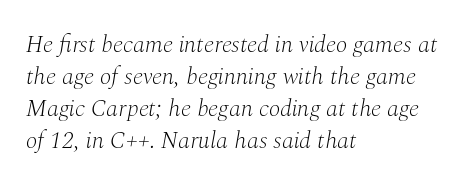
If you measured baseline to baseline, you'd find a middling distance. Alignment: flush left. Designer's note — italics engaged. Each row of text sits above clean, open space. Letters have the restrained weight of plain body copy at most. These lines keep a tight, regular rhythm from letter to letter.
